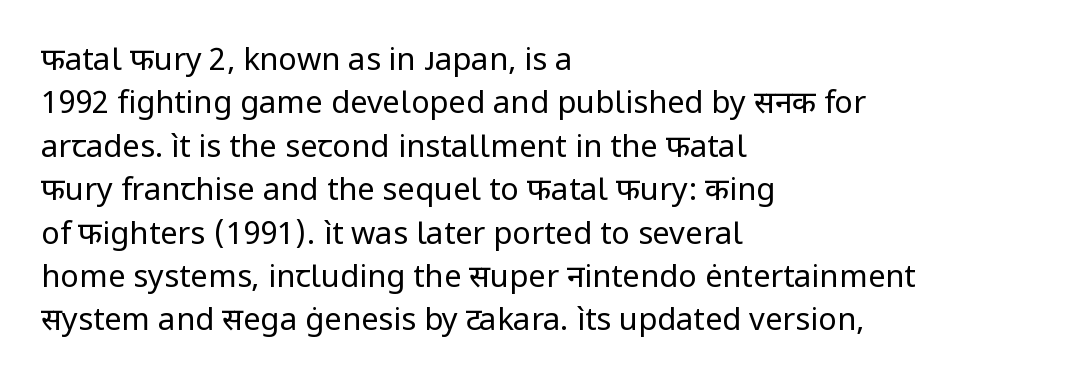
The image shows 31 px regular-weight sans-serif type, upright; set left-aligned, normal line spacing (1.4x), normal letter spacing, not underlined; low stroke contrast and a medium x-height.
